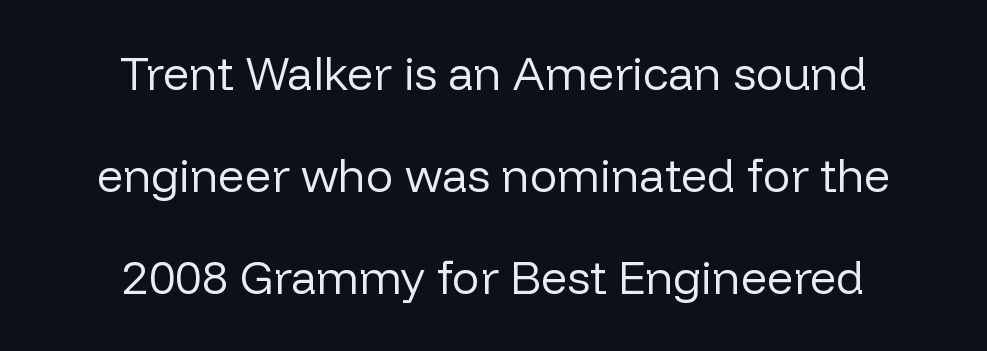
The image shows 46 px regular-weight sans-serif type, upright; set centered, loose line spacing (2.22x), normal letter spacing, not underlined; low stroke contrast and a medium x-height.
